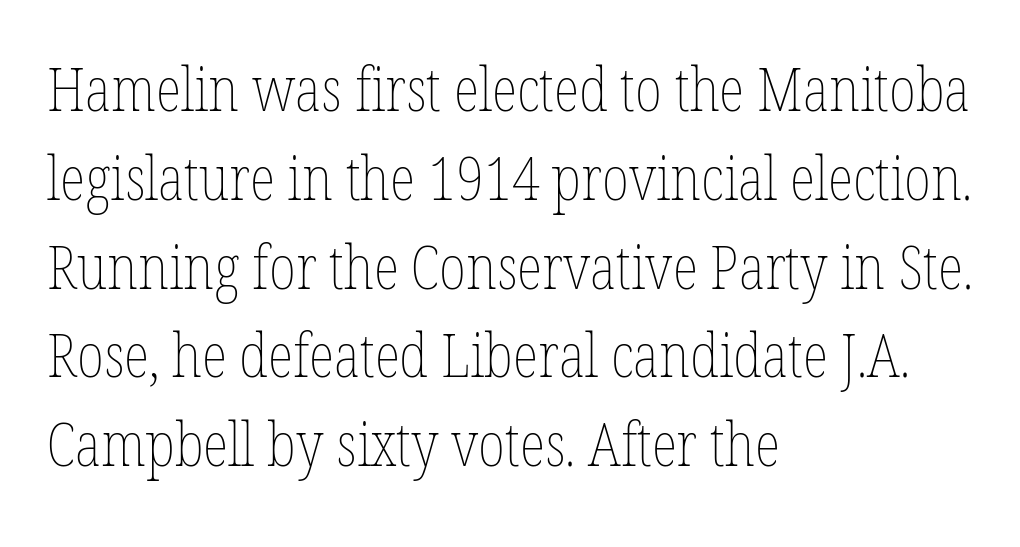
Q: Is the text bold? A: No.
Q: Is the text italic (slanted)? A: No, it is upright.
Q: Is the text underlined? A: No.
Q: How is the paragraph aligned? A: Left-aligned.
Q: Is the spacing between letters normal or unusually wide? A: Normal.
Q: Is the spacing between lines tight, normal or loose? A: Normal.
Q: Width (condensed, normal, or wide)? A: Condensed.
Q: Stroke contrast? A: Low.
Q: x-height? A: Medium.
Q: Monospaced? A: No.
